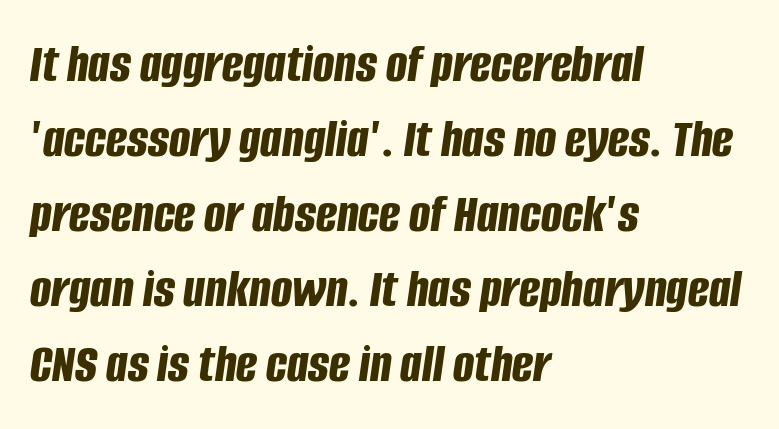
Q: Is the text bold? A: Yes.
Q: Is the text italic (slanted)? A: Yes, it leans right by about 8 degrees.
Q: Is the text underlined? A: No.
Q: How is the paragraph aligned? A: Left-aligned.
Q: Is the spacing between letters normal or unusually wide? A: Normal.
Q: Is the spacing between lines tight, normal or loose? A: Normal.
Q: Width (condensed, normal, or wide)? A: Condensed.
Q: Stroke contrast? A: Low.
Q: x-height? A: Large.
Q: Monospaced? A: No.
